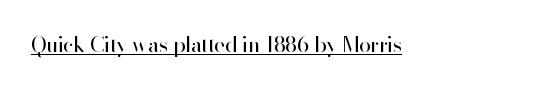
Q: Is the text bold? A: No.
Q: Is the text italic (slanted)? A: No, it is upright.
Q: Is the text underlined? A: Yes.
Q: How is the paragraph aligned? A: Left-aligned.
Q: Is the spacing between letters normal or unusually wide? A: Normal.
